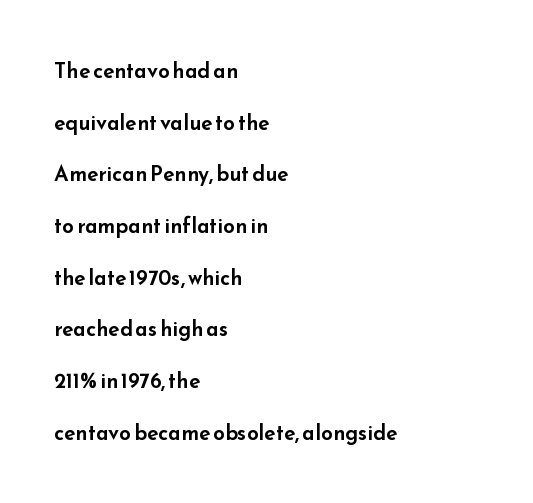
{"italic": "no", "underline": "no", "align": "left", "line_spacing": "loose", "line_spacing_ratio": 2.46, "letter_spacing": "normal", "letter_spacing_em": 0.0, "glyph_px": 21}
